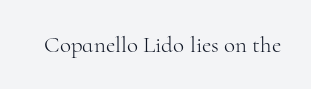
The image shows 23 px text type, upright; set normal letter spacing, not underlined.
